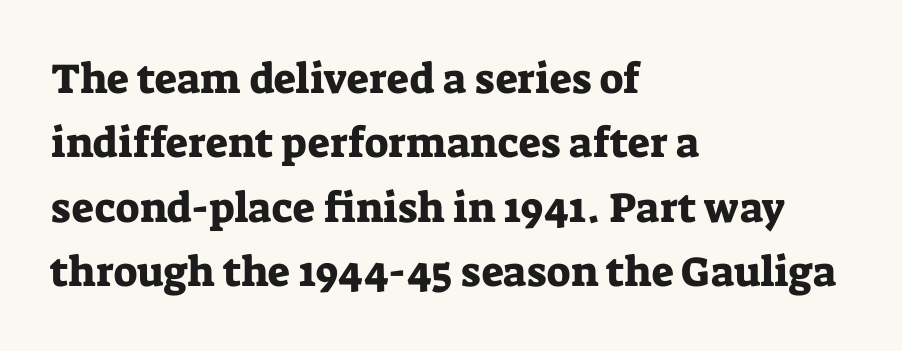
The image shows 42 px serif type, upright; set left-aligned, normal line spacing (1.53x), normal letter spacing, not underlined; low stroke contrast and a medium x-height.
